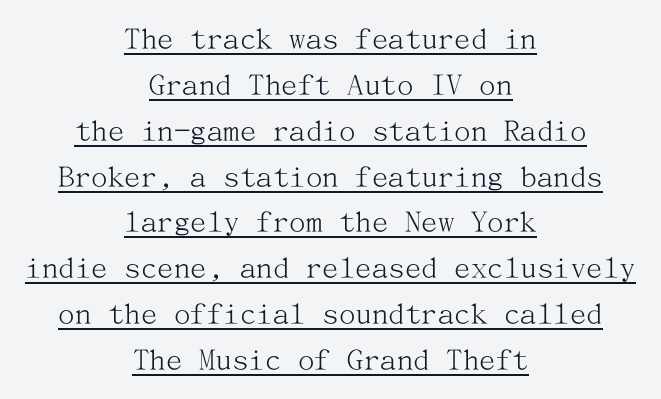
A baseline rule has been typeset under these characters. Each new line begins a customary step beneath the previous one. Layout note: lines centered. The tracking reads as untouched default to a designer's eye.
